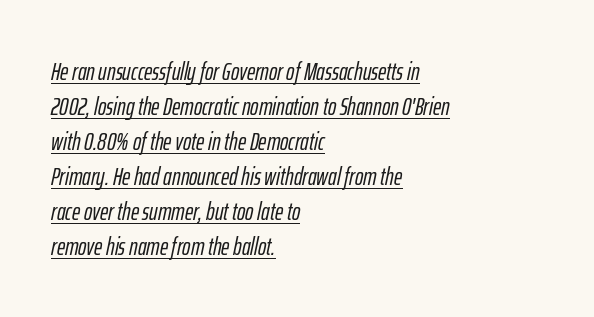
Notice how the stems are inclined rather than vertical — that's the hallmark of italics. Look at the tracking — it's just the regular setting, nothing added. Vertically, the passage feels balanced, rows spaced as you'd expect. Does a line run under the words? Yes, clearly. The typesetter chose a ragged-right arrangement here.
